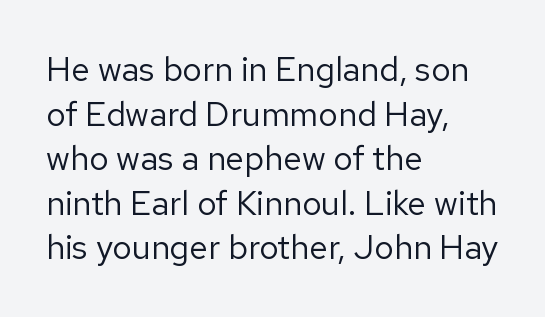
Unlike a traditional serif, this face leaves its strokes unadorned. This is roman type, the default non-slanted kind. Leading matches the norm, producing a regular column. Compared with a typical body face, this is equally light or lighter still. Is this a fixed-width face? No — the glyphs have proportional, varying widths.
